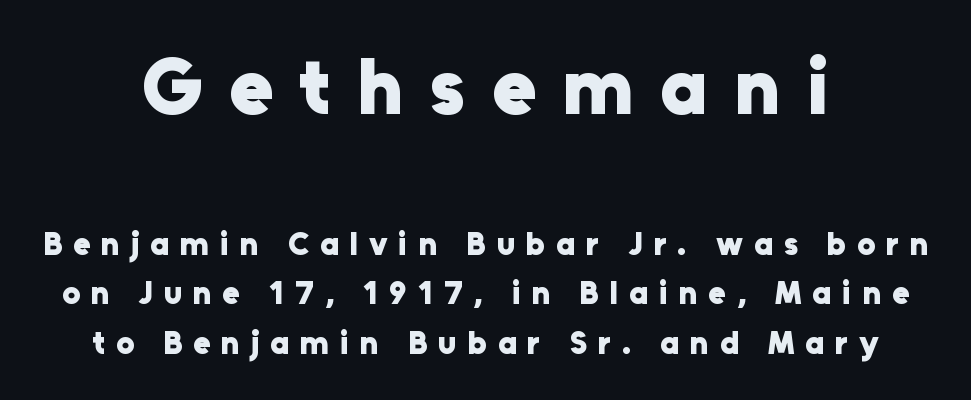
Q: Is the text bold? A: Yes.
Q: Is the text italic (slanted)? A: No, it is upright.
Q: Is the typeface a serif or a sans-serif typeface? A: Sans-serif.
Q: Is the text underlined? A: No.
Q: How is the paragraph aligned? A: Centered.
Q: Is the spacing between letters normal or unusually wide? A: Unusually wide.
Q: Is the spacing between lines tight, normal or loose? A: Normal.
Q: Which block of text is set in a larger size, the first (top) or the second (bottom)? A: The first (top) one.
Q: Width (condensed, normal, or wide)? A: Normal.
Q: Stroke contrast? A: Low.
Q: x-height? A: Medium.
Q: Monospaced? A: No.
